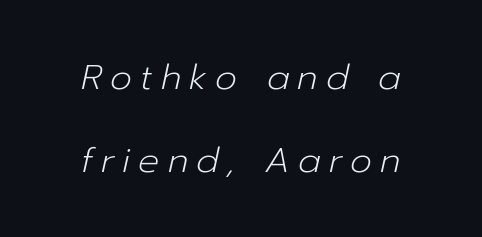
Q: Is the text bold? A: No.
Q: Is the text italic (slanted)? A: Yes, it leans right by about 12 degrees.
Q: Is the text underlined? A: No.
Q: How is the paragraph aligned? A: Centered.
Q: Is the spacing between letters normal or unusually wide? A: Unusually wide.
Q: Is the spacing between lines tight, normal or loose? A: Loose.
Q: Width (condensed, normal, or wide)? A: Normal.
Q: Stroke contrast? A: Low.
Q: x-height? A: Medium.
Q: Monospaced? A: No.
